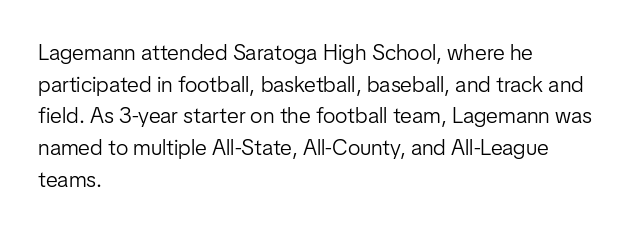
{"italic": "no", "bold": "no", "underline": "no", "align": "left", "line_spacing": "normal", "line_spacing_ratio": 1.44, "letter_spacing": "normal", "letter_spacing_em": 0.0, "glyph_px": 22}
